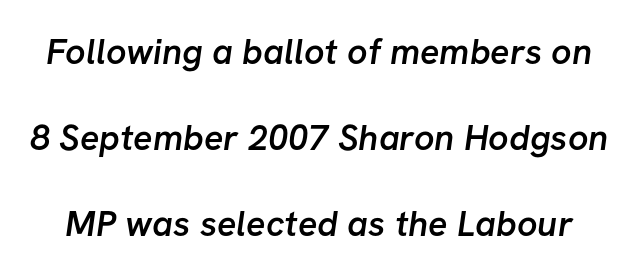
Quick note: interline space is abundant. Here the designer chose a conventional face with non-uniform glyph widths. The font family rendered here belongs to the sans-serif group. Moderately thickened strokes mark this as semibold type. The gaps between neighbouring characters are ordinary and unremarkable.
